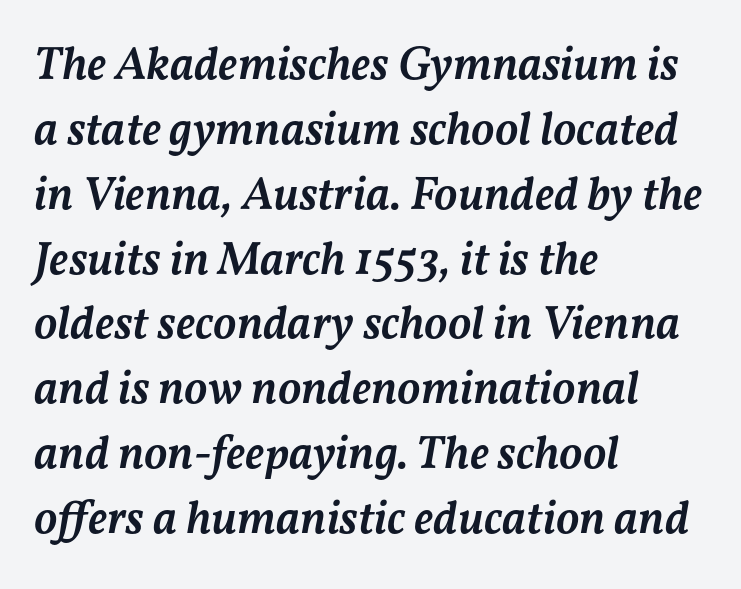
The image shows 47 px semibold type, italic (leaning right); set left-aligned, normal line spacing (1.38x), normal letter spacing, not underlined; medium stroke contrast and a medium x-height.
